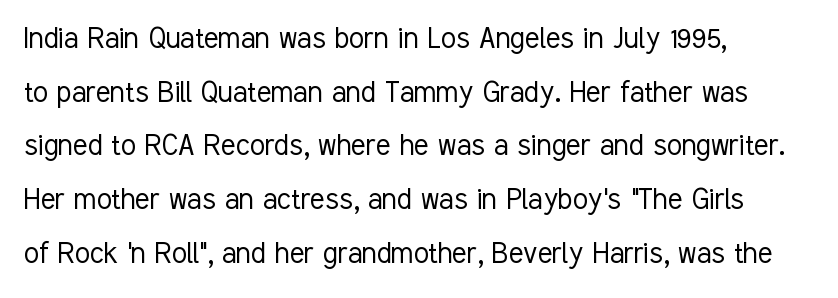
{"serif": "no", "italic": "no", "bold": "no", "weight": "light", "width": "condensed", "stroke_contrast": "low", "x_height": "medium", "monospaced": "no", "underline": "no", "align": "left", "line_spacing": "normal", "line_spacing_ratio": 1.58, "letter_spacing": "normal", "letter_spacing_em": 0.0, "glyph_px": 34}
